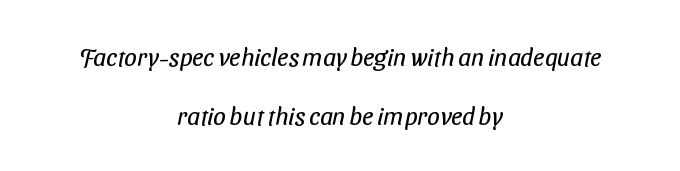
Teacher's note: observe the equal gaps on both sides — that is centered alignment. The rendering uses a large line-height, opening up the rows. A clean baseline with only descenders dipping below it. Caption: standard tracking, unaltered. The font is comparable to plain body text, perhaps lighter.
